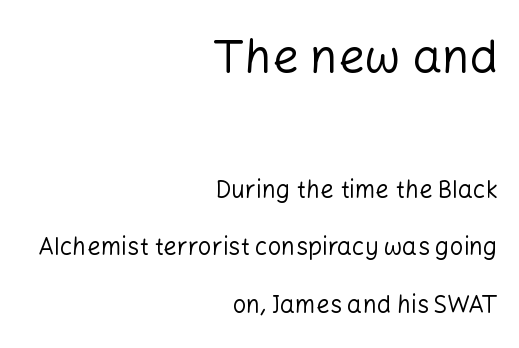
Leading is clearly above the norm, producing a sparse column. The lines are quadded right. Italic: no, the glyphs are upright roman. If you squint, the top block still reads clearly — it's the larger of the two. Proportional: the letters do not fall into vertical columns.
